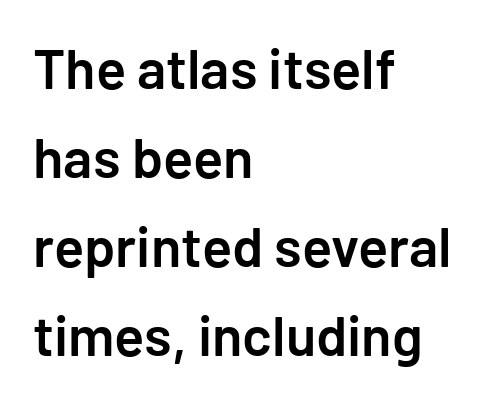
What kind of face is this? One without serifs — a sans. Summary of vertical rhythm: regular, with standard interline spacing. The strip under each line holds only bare page. Emphasis by weight is partial: semibold. The letterforms sit shoulder to shoulder at normal distance.
